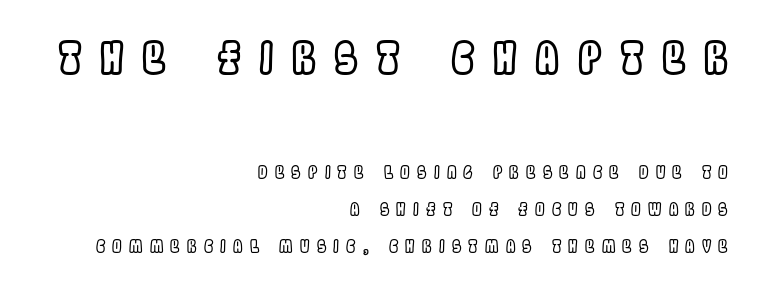
Do the letters lean? They stand straight. Visually, the top section dominates because its glyphs are scaled up. Note the varied advance widths — an 'i' is clearly narrower than an 'm'. The setting favours the right margin, as signatures and pull-quotes sometimes do.
